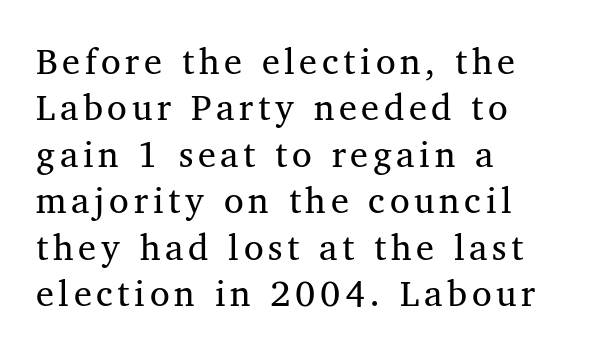
{"serif": "yes", "italic": "no", "bold": "no", "weight": "regular", "width": "normal", "stroke_contrast": "medium", "x_height": "medium", "monospaced": "no", "underline": "no", "align": "left", "line_spacing": "normal", "line_spacing_ratio": 1.29, "glyph_px": 36}
